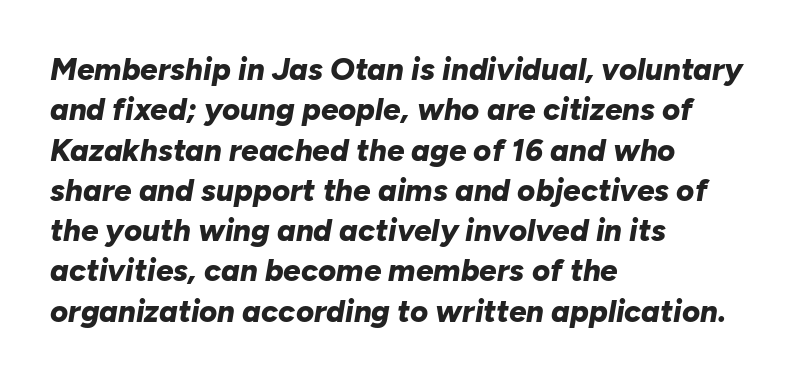
{"italic": "yes", "lean": "right", "slant_degrees": 10, "bold": "yes", "weight": "bold", "width": "normal", "stroke_contrast": "low", "x_height": "medium", "monospaced": "no", "underline": "no", "align": "left", "line_spacing": "normal", "line_spacing_ratio": 1.3, "letter_spacing": "normal", "letter_spacing_em": 0.0, "glyph_px": 31}
